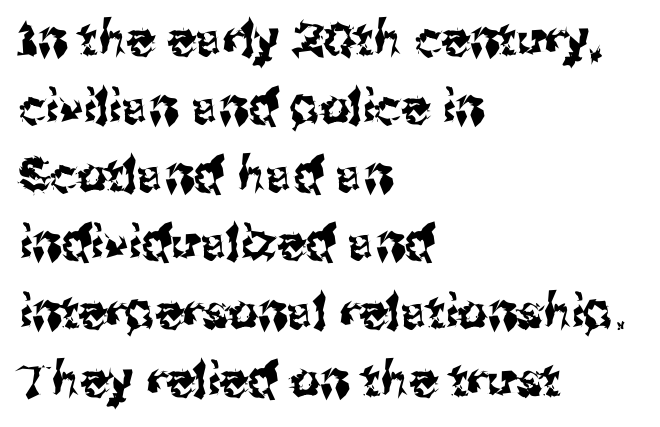
The image shows 47 px sans-serif type, upright; set left-aligned, normal line spacing (1.45x), normal letter spacing, not underlined; medium stroke contrast and a medium x-height.
